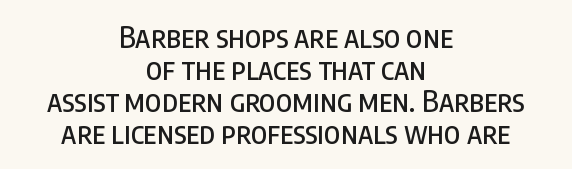
Honestly, there is no underline to notice here at all. Leading is clearly below the norm, producing a dense column. The letters carry no serifs — their stems end cleanly without finishing strokes. The type is set solid horizontally, with unmodified tracking. Centered paragraph, ragged on both sides.
